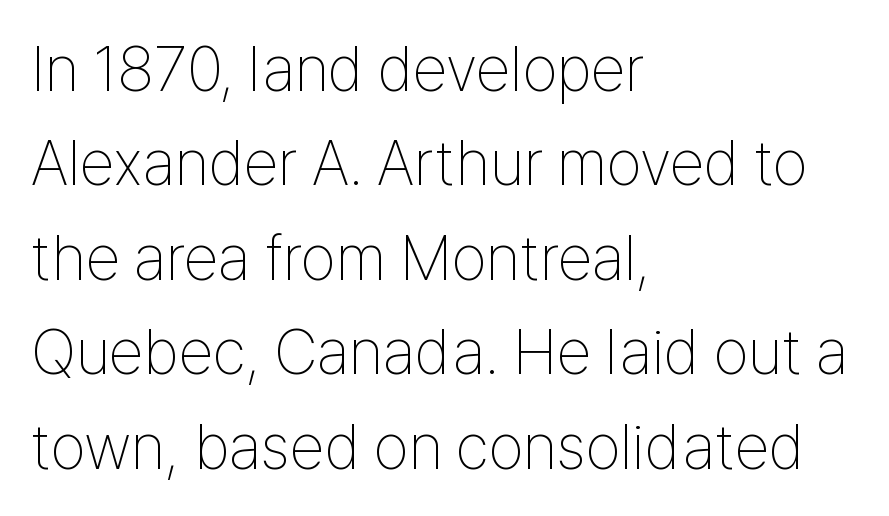
{"serif": "no", "italic": "no", "bold": "no", "weight": "thin", "width": "condensed", "stroke_contrast": "low", "x_height": "medium", "monospaced": "no", "underline": "no", "align": "left", "line_spacing": "normal", "line_spacing_ratio": 1.5, "letter_spacing": "normal", "letter_spacing_em": 0.0, "glyph_px": 63}
